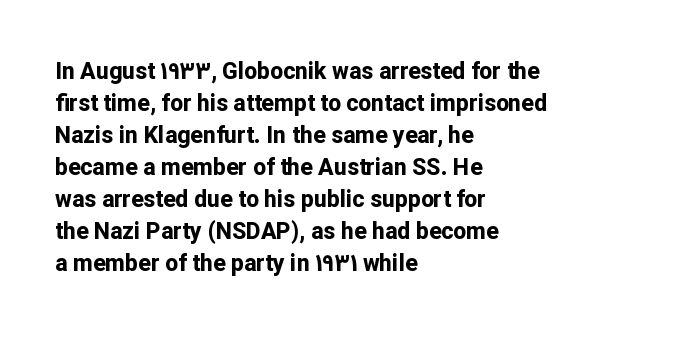
Compared with typical paragraphs, the rows here are spaced about the same. In terms of posture, this sample is upright. You'd pick this weight for a headline — it's a proper bold. Typeset ragged right — the left edge is the straight one.
